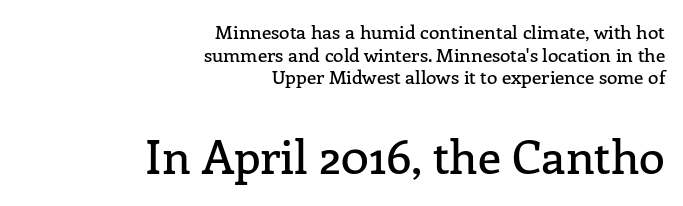
The image shows 47 px serif type, upright; set right-aligned, line spacing 1.19x, normal letter spacing, not underlined; the second (bottom) block is 2.47x larger; low stroke contrast and a medium x-height.
